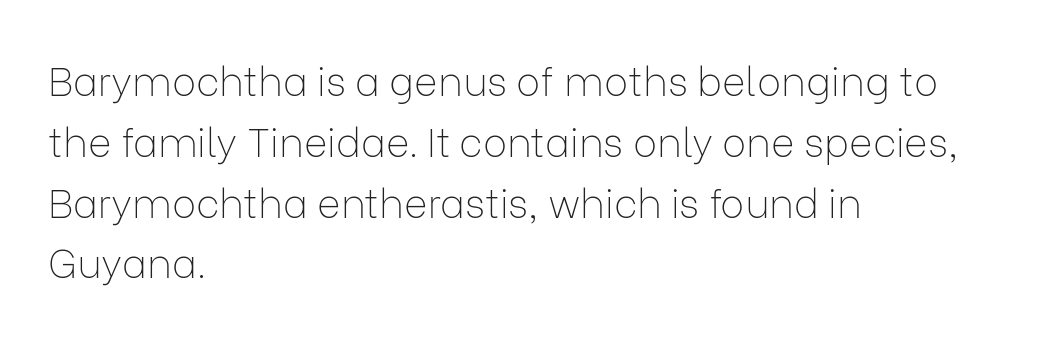
The image shows 40 px thin sans-serif type, upright; set left-aligned, normal line spacing (1.52x), normal letter spacing, not underlined; low stroke contrast and a medium x-height.
